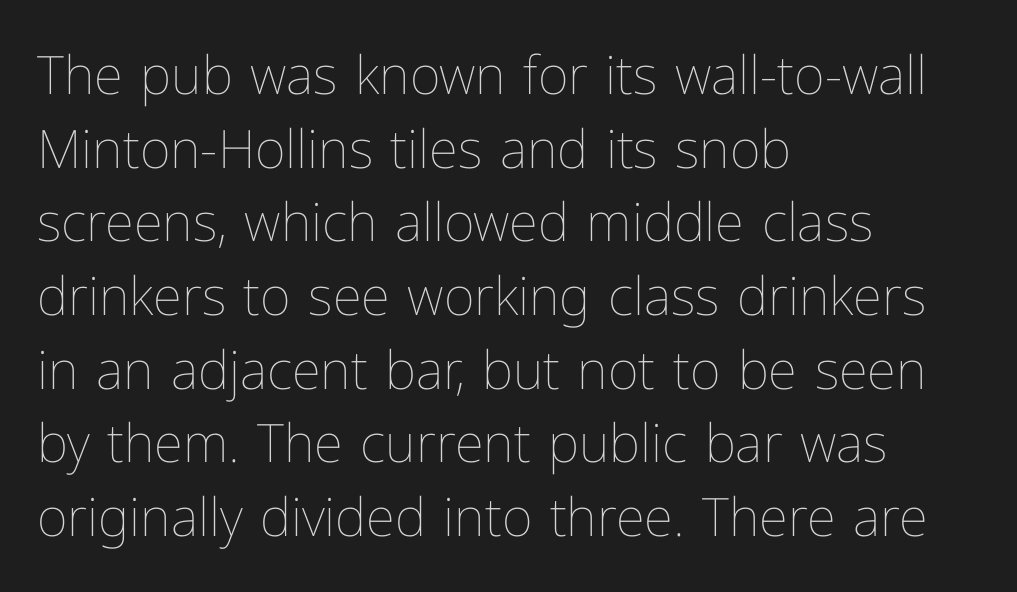
Q: Is the text bold? A: No.
Q: Is the text italic (slanted)? A: No, it is upright.
Q: Is the text underlined? A: No.
Q: How is the paragraph aligned? A: Left-aligned.
Q: Is the spacing between letters normal or unusually wide? A: Normal.
Q: Is the spacing between lines tight, normal or loose? A: Normal.
Q: Width (condensed, normal, or wide)? A: Normal.
Q: Stroke contrast? A: Low.
Q: x-height? A: Medium.
Q: Monospaced? A: No.
